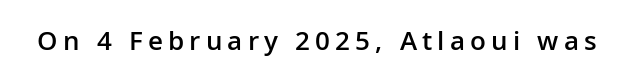
Q: Is the text bold? A: Semi-bold.
Q: Is the text italic (slanted)? A: No, it is upright.
Q: Is the text underlined? A: No.
Q: Is the spacing between letters normal or unusually wide? A: Unusually wide.
